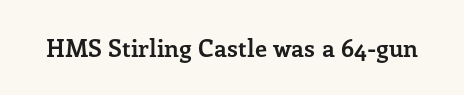
Q: Is the text bold? A: Yes.
Q: Is the text italic (slanted)? A: No, it is upright.
Q: Is the text underlined? A: No.
Q: Is the spacing between letters normal or unusually wide? A: Normal.
